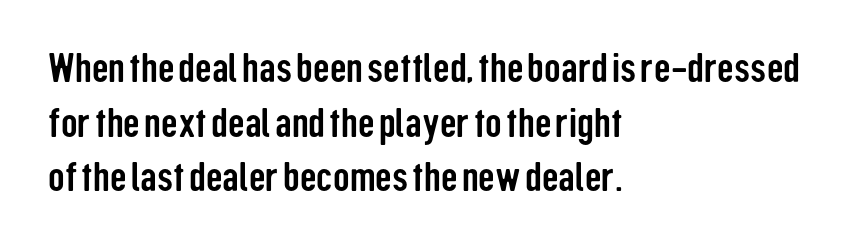
The image shows 41 px condensed sans-serif type, upright; set left-aligned, normal line spacing (1.33x), normal letter spacing, not underlined; low stroke contrast and a medium x-height.
